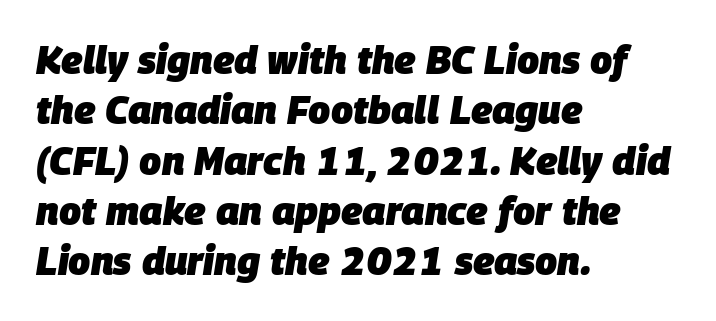
Standard letterfit; no display-style spreading of the glyphs. Nobody drew a line under any word here. Is there much room between lines? A standard amount, neither cramped nor airy. As a designer I'd log this as weight 700, bold. Note the varied advance widths — an 'i' is clearly narrower than an 'm'. Leftover space on each line is placed entirely after the last word.
